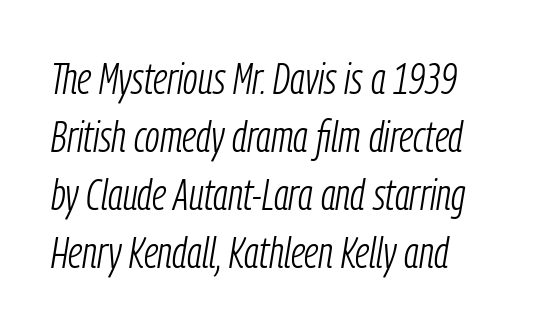
Proportional: the letters do not fall into vertical columns. Summary of vertical rhythm: regular, with standard interline spacing. Honestly, there is no underline to notice here at all. The weight would be labelled regular, book, light, or lighter still. The rendering applies a slant to the glyphs.
